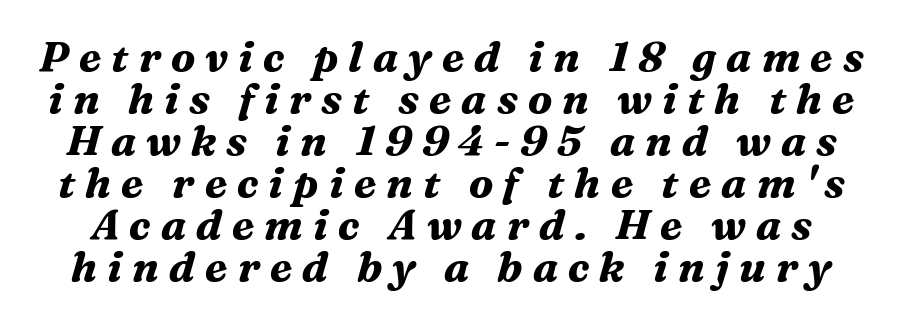
{"serif": "yes", "italic": "yes", "lean": "right", "slant_degrees": 16, "bold": "yes", "weight": "bold", "width": "normal", "stroke_contrast": "medium", "x_height": "medium", "monospaced": "no", "underline": "no", "line_spacing": "tight", "line_spacing_ratio": 1.0, "letter_spacing": "wide", "letter_spacing_em": 0.24, "glyph_px": 42}
